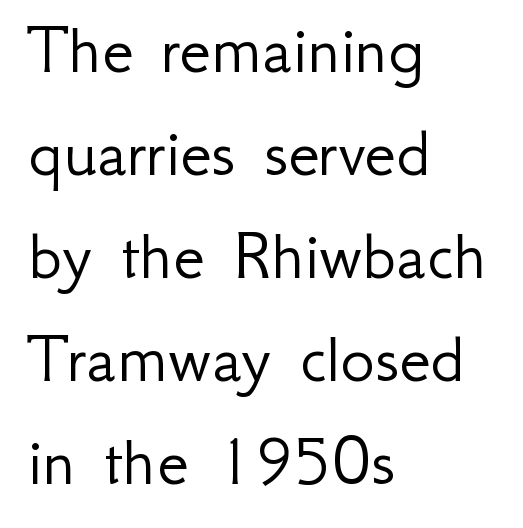
Q: Is the text bold? A: No.
Q: Is the text italic (slanted)? A: No, it is upright.
Q: Is the typeface a serif or a sans-serif typeface? A: Sans-serif.
Q: Is the text underlined? A: No.
Q: How is the paragraph aligned? A: Left-aligned.
Q: Is the spacing between letters normal or unusually wide? A: Normal.
Q: Is the spacing between lines tight, normal or loose? A: Normal.
Q: Width (condensed, normal, or wide)? A: Normal.
Q: Stroke contrast? A: Low.
Q: x-height? A: Small.
Q: Monospaced? A: No.
